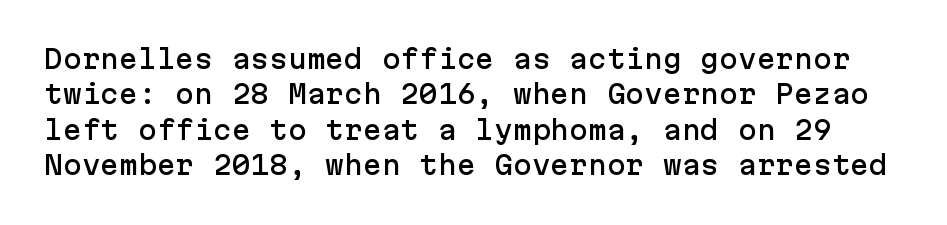
The image shows 25 px text type, upright; set normal line spacing (1.42x), normal letter spacing, not underlined.
